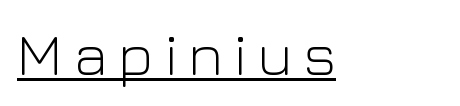
Q: Is the text bold? A: No.
Q: Is the text italic (slanted)? A: No, it is upright.
Q: Is the typeface a serif or a sans-serif typeface? A: Sans-serif.
Q: Is the text underlined? A: Yes.
Q: How is the paragraph aligned? A: Left-aligned.
Q: Width (condensed, normal, or wide)? A: Normal.
Q: Stroke contrast? A: Low.
Q: x-height? A: Medium.
Q: Monospaced? A: No.
